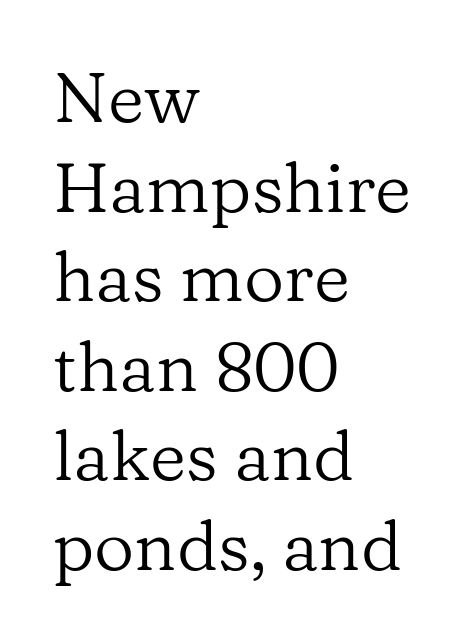
Q: Is the text bold? A: No.
Q: Is the text italic (slanted)? A: No, it is upright.
Q: Is the typeface a serif or a sans-serif typeface? A: Serif.
Q: Is the text underlined? A: No.
Q: How is the paragraph aligned? A: Left-aligned.
Q: Is the spacing between letters normal or unusually wide? A: Normal.
Q: Is the spacing between lines tight, normal or loose? A: Normal.
Q: Width (condensed, normal, or wide)? A: Normal.
Q: Stroke contrast? A: Low.
Q: x-height? A: Medium.
Q: Monospaced? A: No.
